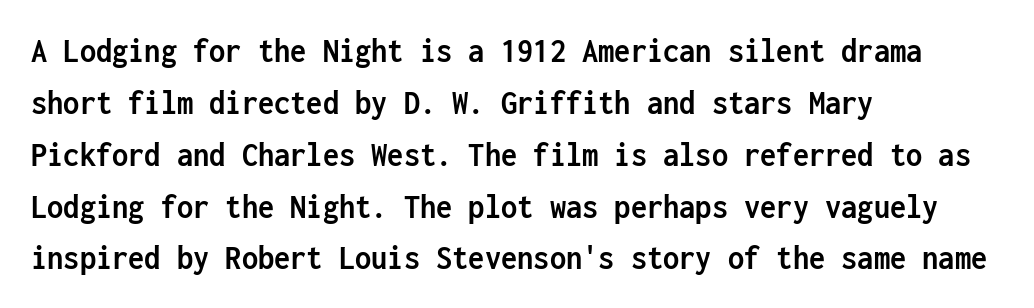
Q: Is the text bold? A: Yes.
Q: Is the text italic (slanted)? A: No, it is upright.
Q: Is the typeface a serif or a sans-serif typeface? A: Sans-serif.
Q: Is the text underlined? A: No.
Q: How is the paragraph aligned? A: Left-aligned.
Q: Is the spacing between letters normal or unusually wide? A: Normal.
Q: Is the spacing between lines tight, normal or loose? A: Normal.
Q: Width (condensed, normal, or wide)? A: Condensed.
Q: Stroke contrast? A: Low.
Q: x-height? A: Medium.
Q: Monospaced? A: Yes.
